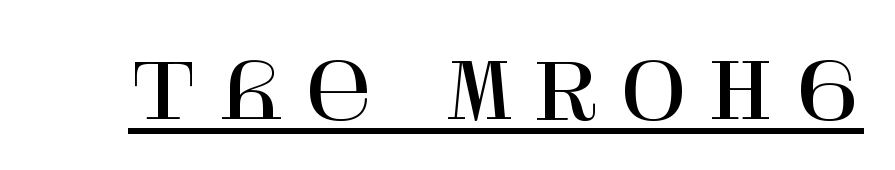
Q: Is the text italic (slanted)? A: No, it is upright.
Q: Is the typeface a serif or a sans-serif typeface? A: Serif.
Q: Is the text underlined? A: Yes.
Q: Is the spacing between letters normal or unusually wide? A: Unusually wide.
Q: Width (condensed, normal, or wide)? A: Normal.
Q: Stroke contrast? A: High.
Q: x-height? A: Large.
